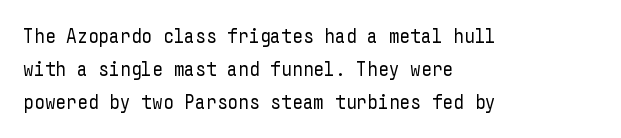
Q: Is the text bold? A: No.
Q: Is the text italic (slanted)? A: No, it is upright.
Q: Is the text underlined? A: No.
Q: How is the paragraph aligned? A: Left-aligned.
Q: Is the spacing between letters normal or unusually wide? A: Normal.
Q: Is the spacing between lines tight, normal or loose? A: Normal.
